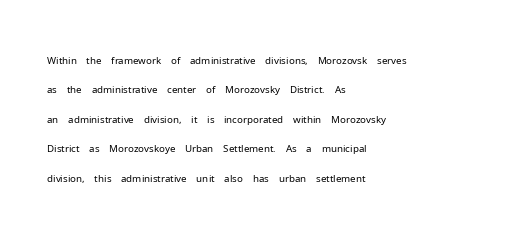
The image shows 20 px text type, upright; set left-aligned, normal line spacing (1.47x), normal letter spacing, not underlined.
